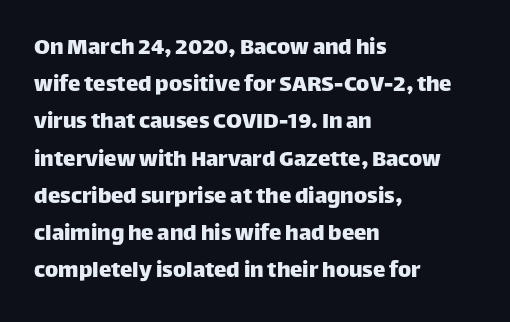
Designer's note — italics off, roman on. Compared with typical paragraphs, the rows here are spaced about the same. No word sits above an underline. Left-aligned paragraph, ragged on the right. This sample uses plain, unmodified letter spacing.
